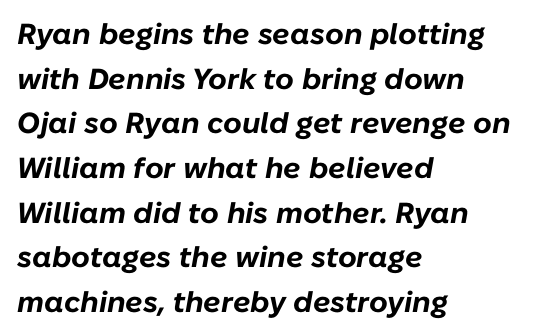
{"italic": "yes", "lean": "right", "slant_degrees": 10, "bold": "yes", "weight": "bold", "width": "normal", "stroke_contrast": "low", "x_height": "medium", "monospaced": "no", "underline": "no", "align": "left", "line_spacing": "normal", "line_spacing_ratio": 1.54, "letter_spacing": "normal", "letter_spacing_em": 0.0, "glyph_px": 29}
